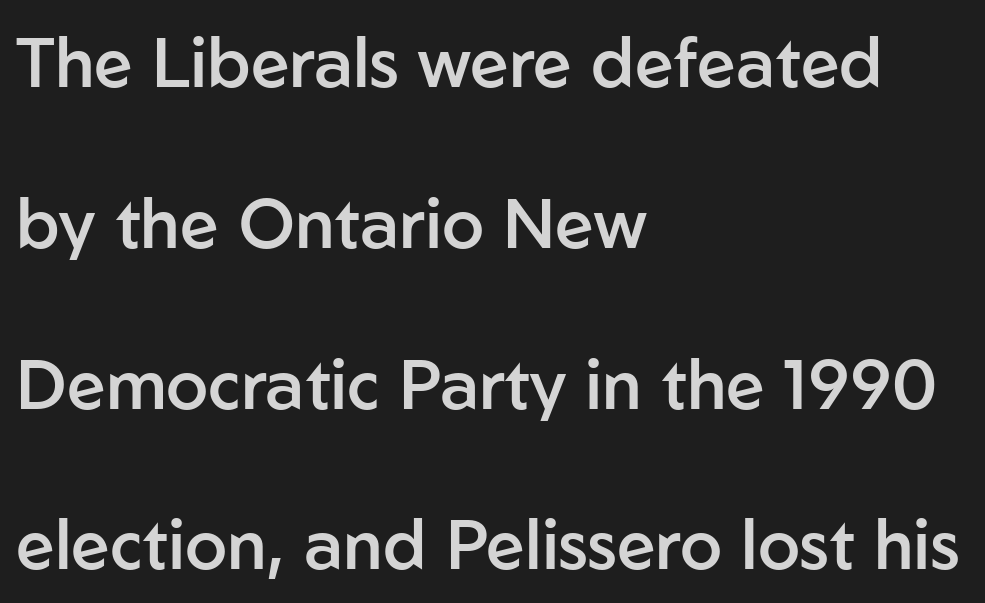
The image shows 69 px semibold sans-serif type, upright; set left-aligned, loose line spacing (2.33x), normal letter spacing, not underlined; low stroke contrast and a medium x-height.
